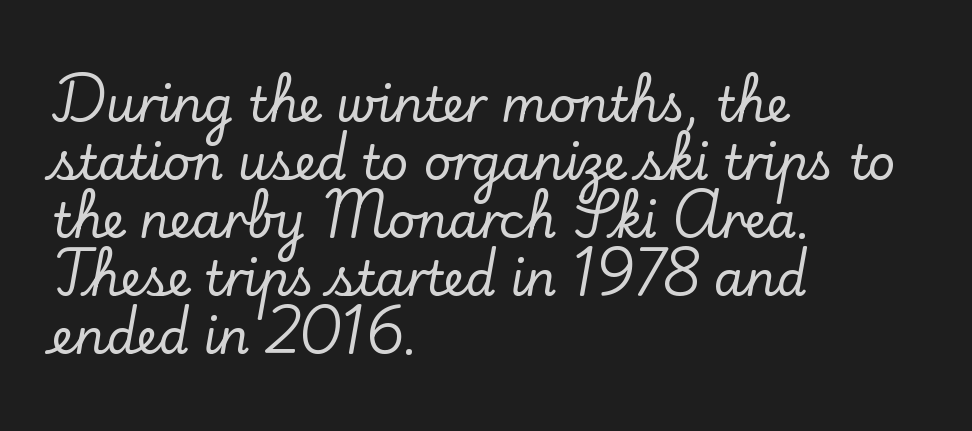
A clean baseline with only descenders dipping below it. Glyph-to-glyph distance matches everyday printed text. To sum up the face: it has serifs.
